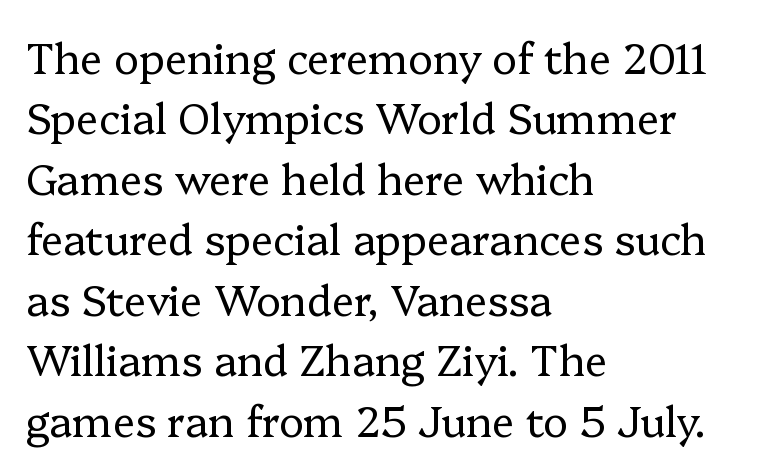
The rendering shows small feet on the letterforms — a serif design. Check under the words: just untouched page. If you measured baseline to baseline, you'd find a middling distance. Is the block centered? No — it sits flush against the left margin. The lettering stays uniformly vertical, giving the passage a roman look. Is the letter spacing exaggerated? No — it looks like the ordinary default.
